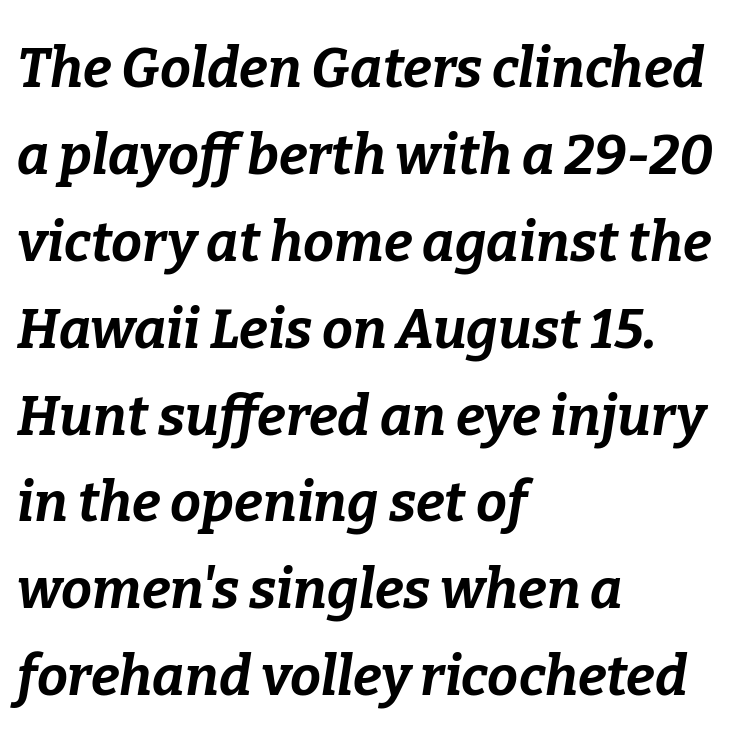
Q: Is the text bold? A: Yes.
Q: Is the text italic (slanted)? A: Yes, it leans right by about 9 degrees.
Q: Is the text underlined? A: No.
Q: How is the paragraph aligned? A: Left-aligned.
Q: Is the spacing between letters normal or unusually wide? A: Normal.
Q: Is the spacing between lines tight, normal or loose? A: Normal.
Q: Width (condensed, normal, or wide)? A: Normal.
Q: Stroke contrast? A: Low.
Q: x-height? A: Medium.
Q: Monospaced? A: No.
